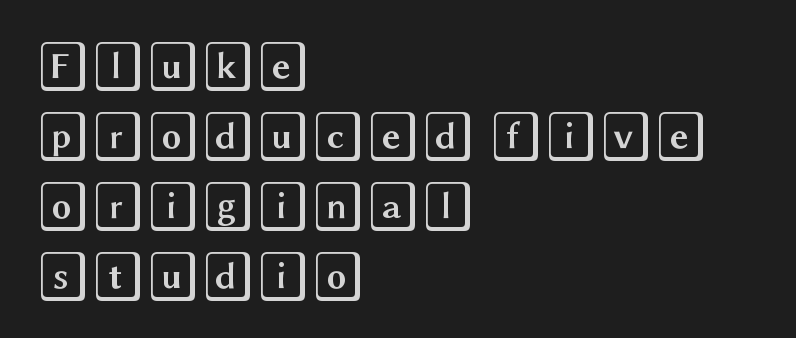
{"italic": "no", "width": "wide", "x_height": "large", "underline": "no", "align": "left", "line_spacing": "normal", "line_spacing_ratio": 1.4, "letter_spacing": "normal", "letter_spacing_em": 0.0, "glyph_px": 50}
